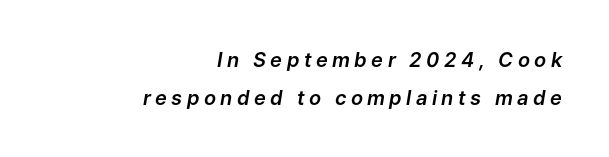
{"italic": "yes", "lean": "right", "slant_degrees": 9, "underline": "no", "align": "right", "line_spacing_ratio": 1.89, "letter_spacing": "wide", "letter_spacing_em": 0.22, "glyph_px": 20}
